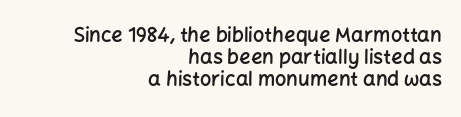
No word sits above an underline. Italic: no, the glyphs are upright roman. Does extra space separate the letters? No, they use regular spacing. Leftover space on each line is placed entirely before the opening word.
